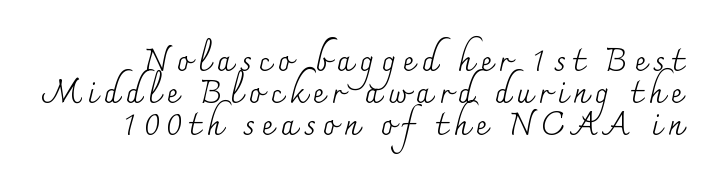
The image shows 32 px regular-weight serif type; set tight line spacing (1.0x), unusually wide letter spacing (+0.21 em), not underlined; medium stroke contrast and a small x-height.
